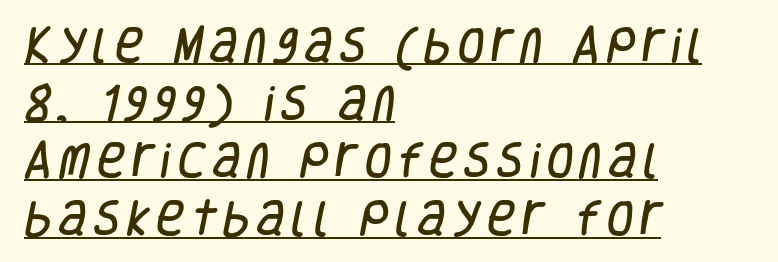
Underlining? Definitely there. The passage is arranged the way most books set body copy — flush left. Character widths vary here, with narrow letters taking less room than wide ones. The rendering uses a moderate line-height, typical for paragraphs.
